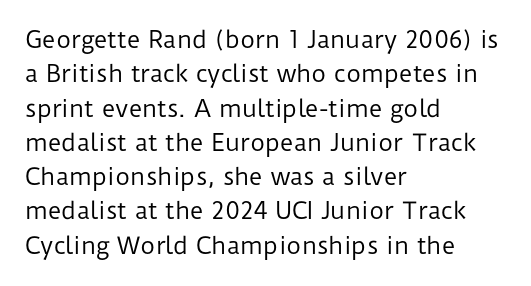
{"italic": "no", "bold": "no", "underline": "no", "align": "left", "line_spacing": "normal", "line_spacing_ratio": 1.49, "letter_spacing": "normal", "letter_spacing_em": 0.0, "glyph_px": 23}
